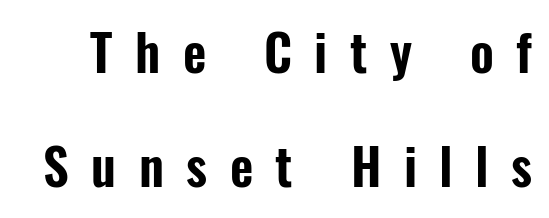
Q: Is the text italic (slanted)? A: No, it is upright.
Q: Is the typeface a serif or a sans-serif typeface? A: Sans-serif.
Q: Is the text underlined? A: No.
Q: Is the spacing between letters normal or unusually wide? A: Unusually wide.
Q: Is the spacing between lines tight, normal or loose? A: Loose.
Q: Width (condensed, normal, or wide)? A: Condensed.
Q: Stroke contrast? A: Low.
Q: x-height? A: Medium.
Q: Monospaced? A: No.
